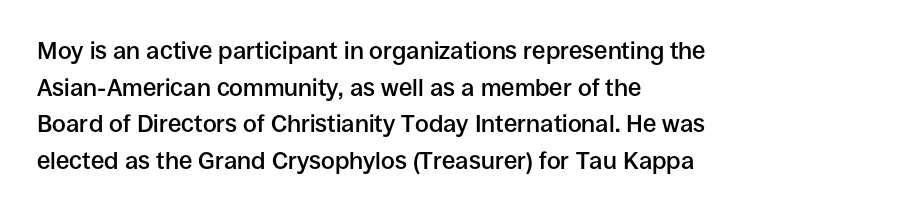
If you drew a line through each stem, it would be perfectly vertical. Each line starts at the same left margin while the right side varies. The string is rendered with underlining switched off. In terms of weight, the rendering is demibold, just under bold.
